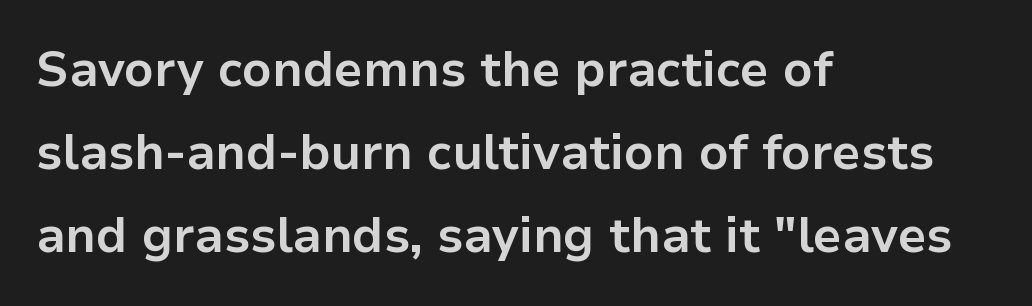
This is the regular roman posture of the typeface. Compared with an ordinary text face, these strokes are far heavier — a full bold. Compared with typical paragraphs, the rows here are spaced about the same. Is the block centered? No — it sits flush against the left margin. The face used here is a sans, in the tradition of grotesques and geometrics. Just letters on the line, the space beneath them empty.
